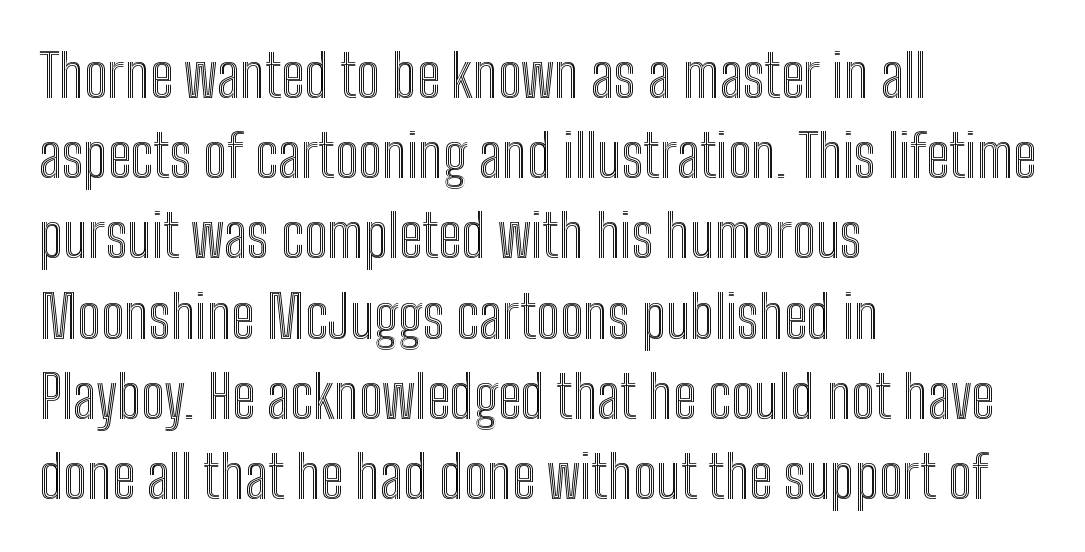
The image shows 59 px condensed type, upright; set left-aligned, normal line spacing (1.36x), normal letter spacing, not underlined; a medium x-height.
